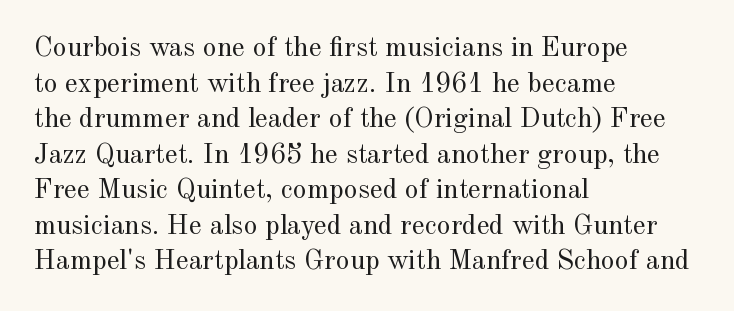
Q: Is the text bold? A: No.
Q: Is the text italic (slanted)? A: No, it is upright.
Q: Is the typeface a serif or a sans-serif typeface? A: Serif.
Q: Is the text underlined? A: No.
Q: How is the paragraph aligned? A: Left-aligned.
Q: Is the spacing between letters normal or unusually wide? A: Normal.
Q: Is the spacing between lines tight, normal or loose? A: Normal.
Q: Width (condensed, normal, or wide)? A: Normal.
Q: x-height? A: Small.
Q: Monospaced? A: No.
